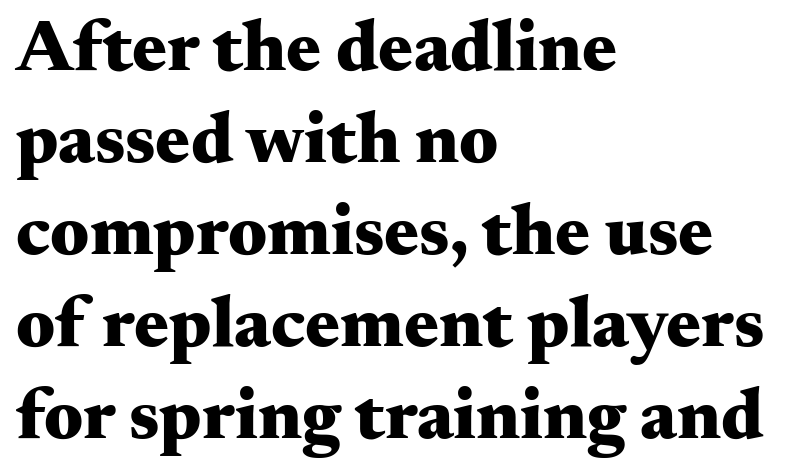
The rendering keeps characters at their native spacing. The lines in this sample share a left origin and differ only in where they stop. Nope, not italic — everything's standing straight. Weight check: bold — yes, fully. Small tapered or slab feet sit at the stroke ends, so this counts as serif. The space between consecutive lines is moderate.
